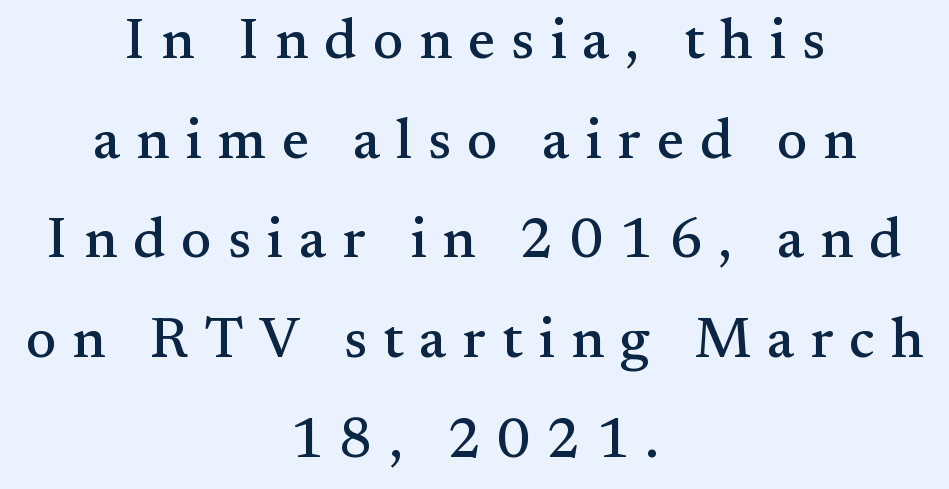
Q: Is the text italic (slanted)? A: No, it is upright.
Q: Is the typeface a serif or a sans-serif typeface? A: Serif.
Q: Is the text underlined? A: No.
Q: How is the paragraph aligned? A: Centered.
Q: Is the spacing between letters normal or unusually wide? A: Unusually wide.
Q: Width (condensed, normal, or wide)? A: Normal.
Q: Stroke contrast? A: Medium.
Q: x-height? A: Small.
Q: Monospaced? A: No.
